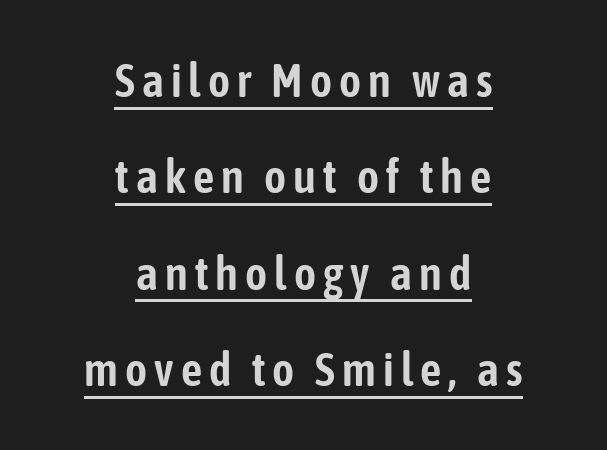
Q: Is the text italic (slanted)? A: No, it is upright.
Q: Is the typeface a serif or a sans-serif typeface? A: Sans-serif.
Q: Is the text underlined? A: Yes.
Q: How is the paragraph aligned? A: Centered.
Q: Is the spacing between lines tight, normal or loose? A: Loose.
Q: Width (condensed, normal, or wide)? A: Condensed.
Q: Stroke contrast? A: Low.
Q: x-height? A: Medium.
Q: Monospaced? A: No.
